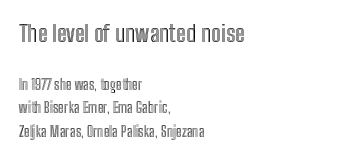
{"italic": "no", "underline": "no", "align": "left", "line_spacing": "normal", "line_spacing_ratio": 1.67, "letter_spacing": "normal", "letter_spacing_em": 0.0, "larger_block": "first", "size_ratio": 1.64, "glyph_px": 23}
